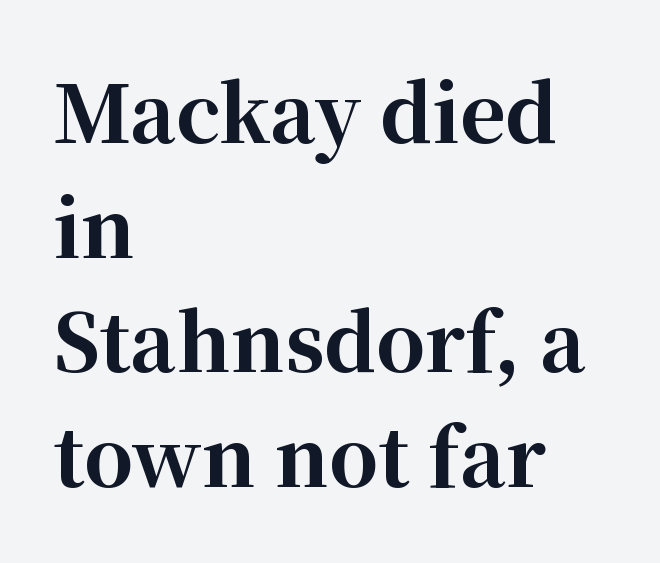
The lettering stays uniformly vertical, giving the passage a roman look. Each glyph is drawn with heavy, bold strokes. The rendering keeps characters at their native spacing. Plain, unruled lines of type. Normally led — the rows are evenly, conventionally spaced. Which margin do the lines hug? The left one — the right edge is uneven.
